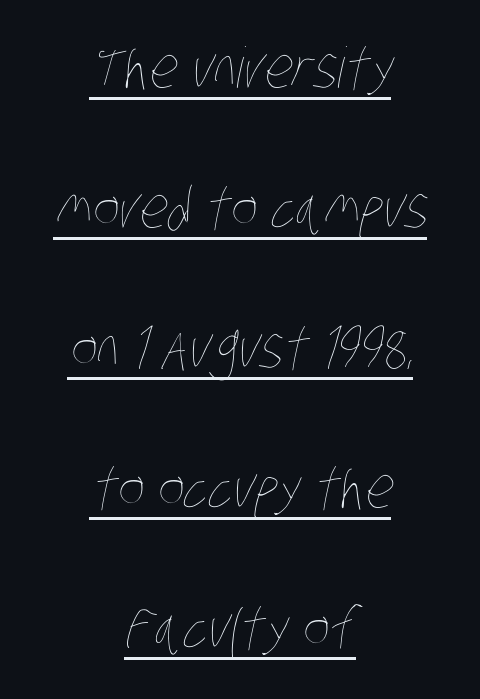
{"bold": "no", "weight": "thin", "width": "condensed", "stroke_contrast": "low", "x_height": "large", "monospaced": "no", "underline": "yes", "align": "center", "line_spacing": "loose", "line_spacing_ratio": 2.5, "letter_spacing": "normal", "letter_spacing_em": 0.0, "glyph_px": 56}
